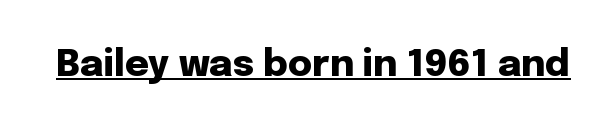
Q: Is the text bold? A: Yes.
Q: Is the text italic (slanted)? A: No, it is upright.
Q: Is the typeface a serif or a sans-serif typeface? A: Sans-serif.
Q: Is the text underlined? A: Yes.
Q: Is the spacing between letters normal or unusually wide? A: Normal.
Q: Width (condensed, normal, or wide)? A: Normal.
Q: Stroke contrast? A: Low.
Q: x-height? A: Medium.
Q: Monospaced? A: No.
